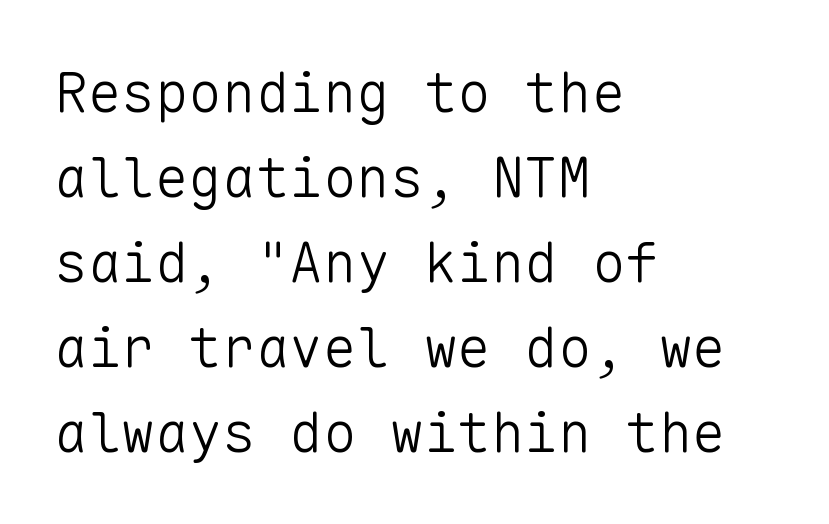
Q: Is the text bold? A: No.
Q: Is the text italic (slanted)? A: No, it is upright.
Q: Is the typeface a serif or a sans-serif typeface? A: Sans-serif.
Q: Is the text underlined? A: No.
Q: How is the paragraph aligned? A: Left-aligned.
Q: Is the spacing between letters normal or unusually wide? A: Normal.
Q: Is the spacing between lines tight, normal or loose? A: Normal.
Q: Width (condensed, normal, or wide)? A: Normal.
Q: Stroke contrast? A: Low.
Q: x-height? A: Medium.
Q: Monospaced? A: Yes.
